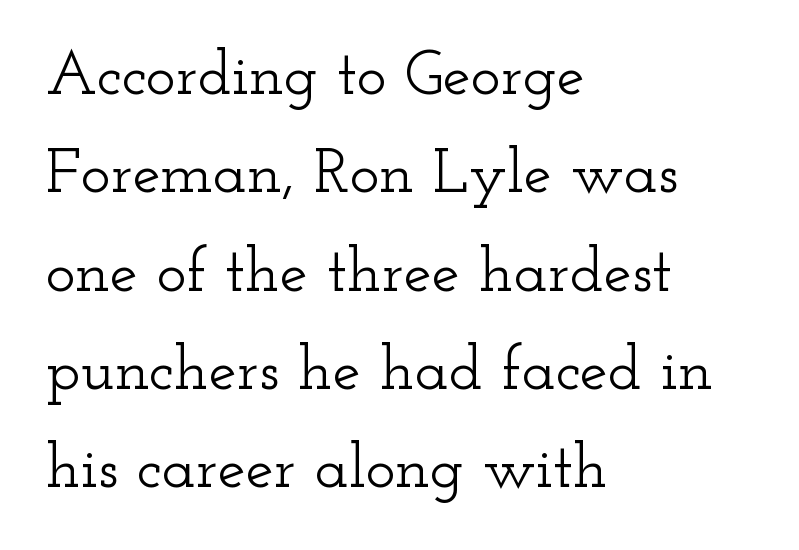
Q: Is the text italic (slanted)? A: No, it is upright.
Q: Is the typeface a serif or a sans-serif typeface? A: Serif.
Q: Is the text underlined? A: No.
Q: How is the paragraph aligned? A: Left-aligned.
Q: Is the spacing between letters normal or unusually wide? A: Normal.
Q: Is the spacing between lines tight, normal or loose? A: Normal.
Q: Width (condensed, normal, or wide)? A: Wide.
Q: Stroke contrast? A: Low.
Q: x-height? A: Small.
Q: Monospaced? A: No.
